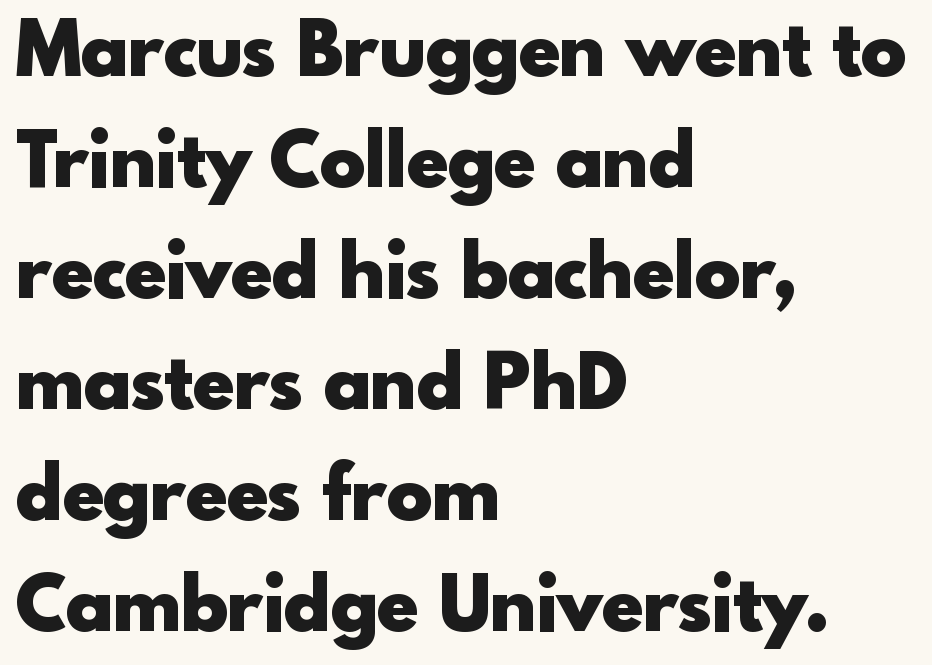
Check the space under the baseline: it is left empty. These lines were composed using upright roman letters. Think of a printed novel: that variable character pitch is what you see here. Classification — sans serif. Summary of weight: heavy, a full bold. No extra tracking has been applied to these lines.
